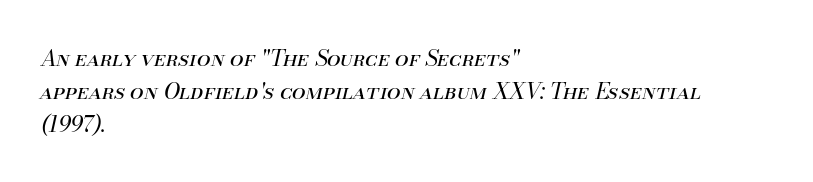
A typesetter would call this zero additional tracking. The setting favours the left margin, as ordinary paragraphs usually do. The passage shown is not underscored anywhere. The leading is moderate, giving the passage an even texture.
